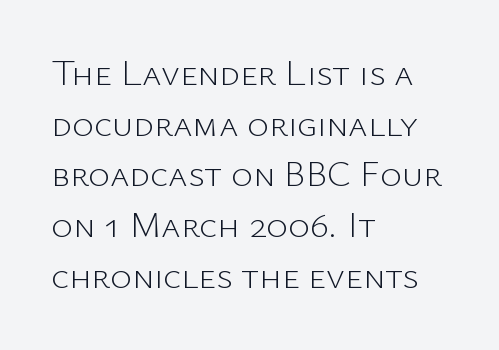
The image shows 37 px light sans-serif type, upright; set left-aligned, normal line spacing (1.37x), normal letter spacing, not underlined; low stroke contrast and a medium x-height.
